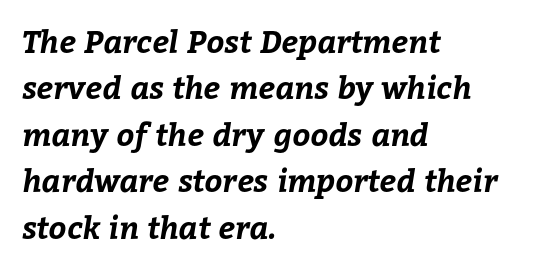
Character widths vary here, with narrow letters taking less room than wide ones. Summary of vertical rhythm: regular, with standard interline spacing. All the whitespace from short lines collects on the right. Check the space under the baseline: it is left empty.
